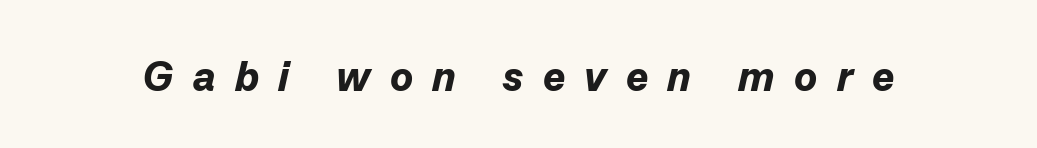
Weight: bold. Nobody drew a line under any word here. This is oblique type, the kind used for emphasis or titles. Note the varied advance widths — an 'i' is clearly narrower than an 'm'. Does extra space separate the letters? Yes, quite a lot of it.
